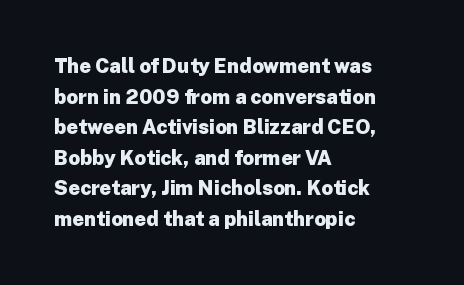
{"italic": "no", "bold": "yes", "underline": "no", "align": "left", "line_spacing": "normal", "line_spacing_ratio": 1.53, "letter_spacing": "normal", "letter_spacing_em": 0.0, "glyph_px": 20}
